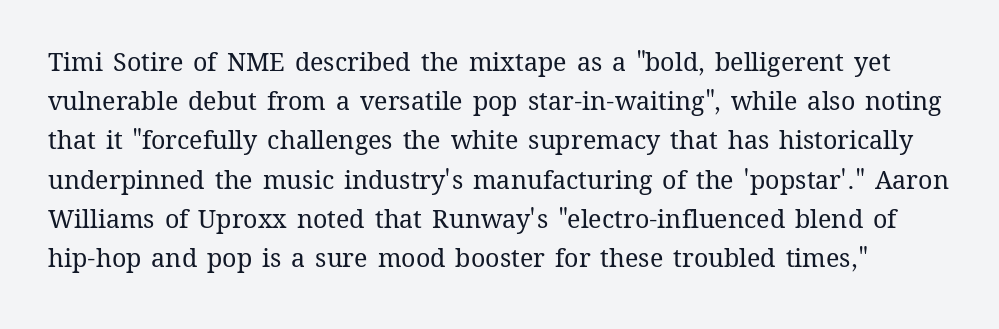
The image shows 25 px text type, upright; set normal line spacing (1.57x), normal letter spacing, not underlined.
